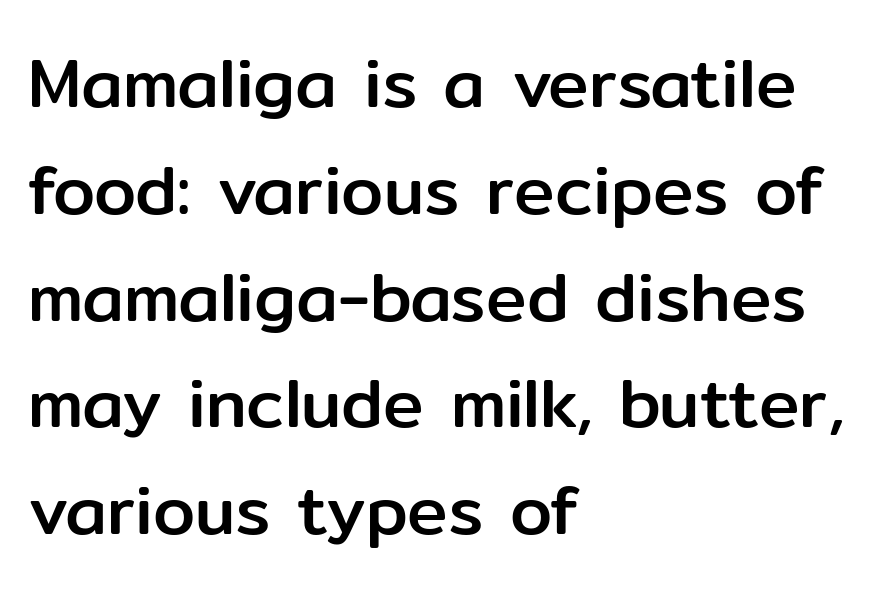
Q: Is the text italic (slanted)? A: No, it is upright.
Q: Is the typeface a serif or a sans-serif typeface? A: Sans-serif.
Q: Is the text underlined? A: No.
Q: How is the paragraph aligned? A: Left-aligned.
Q: Is the spacing between letters normal or unusually wide? A: Normal.
Q: Is the spacing between lines tight, normal or loose? A: Normal.
Q: Width (condensed, normal, or wide)? A: Normal.
Q: Stroke contrast? A: Low.
Q: x-height? A: Medium.
Q: Monospaced? A: No.
